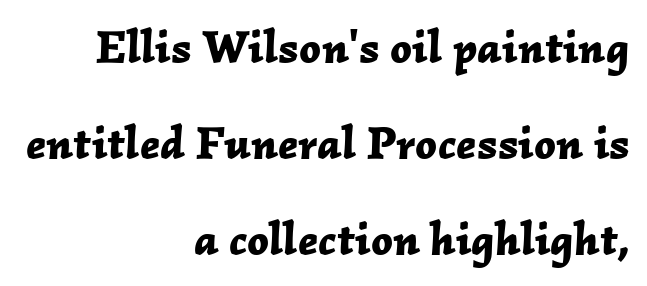
{"italic": "yes", "lean": "right", "slant_degrees": 2, "bold": "yes", "weight": "bold", "width": "normal", "stroke_contrast": "low", "x_height": "medium", "monospaced": "no", "underline": "no", "align": "right", "line_spacing": "loose", "line_spacing_ratio": 2.04, "letter_spacing": "normal", "letter_spacing_em": 0.0, "glyph_px": 47}
